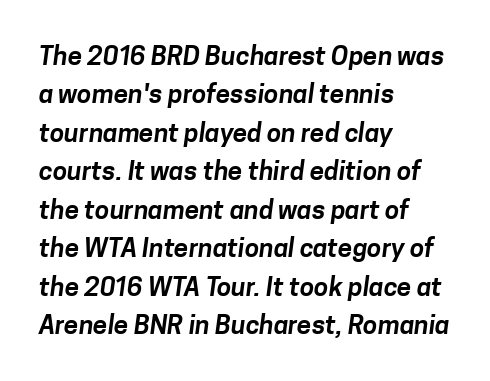
Q: Is the text underlined? A: No.
Q: How is the paragraph aligned? A: Left-aligned.
Q: Is the spacing between letters normal or unusually wide? A: Normal.
Q: Is the spacing between lines tight, normal or loose? A: Normal.
